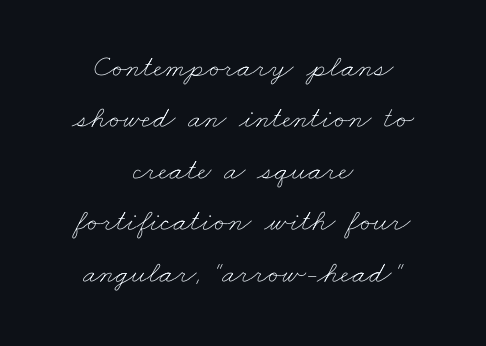
{"bold": "no", "weight": "thin", "width": "wide", "stroke_contrast": "low", "x_height": "small", "monospaced": "no", "underline": "no", "align": "center", "line_spacing": "normal", "line_spacing_ratio": 1.66, "letter_spacing": "normal", "letter_spacing_em": 0.0, "glyph_px": 31}
